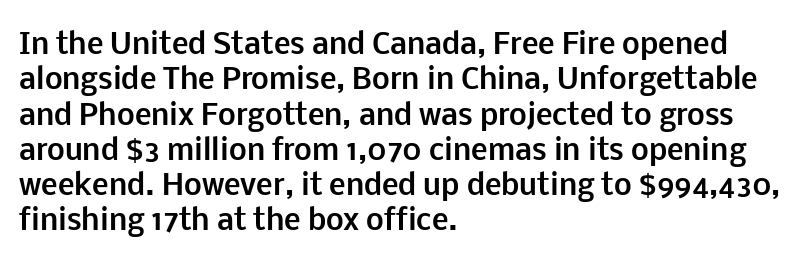
{"serif": "no", "italic": "no", "bold": "yes", "weight": "bold", "width": "normal", "stroke_contrast": "low", "x_height": "medium", "monospaced": "no", "underline": "no", "align": "left", "line_spacing": "normal", "line_spacing_ratio": 1.26, "letter_spacing": "normal", "letter_spacing_em": 0.0, "glyph_px": 28}
